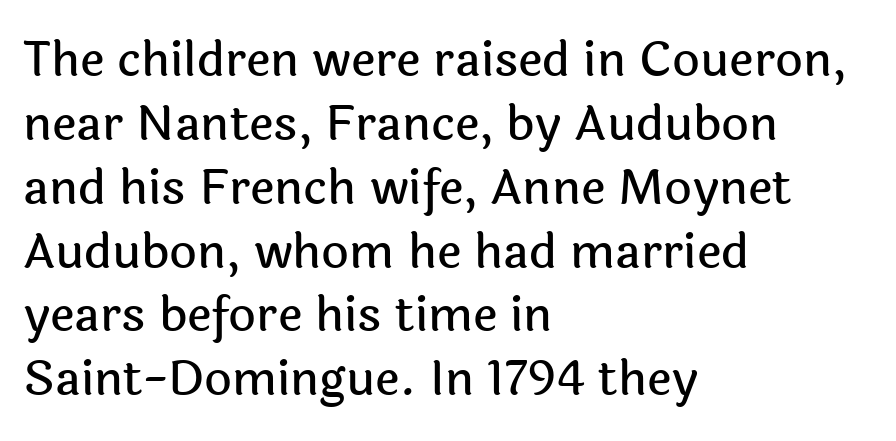
The image shows 48 px sans-serif type, upright; set left-aligned, normal line spacing (1.33x), normal letter spacing, not underlined; a medium x-height.
